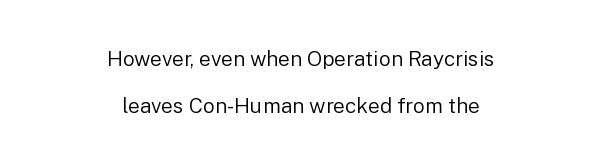
The image shows 21 px text type, upright; set centered, loose line spacing (2.25x), normal letter spacing, not underlined.
